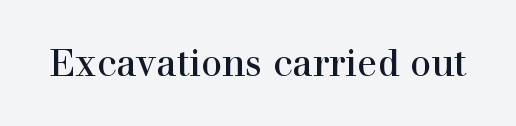
The baseline area is clear. Here the designer chose a conventional face with non-uniform glyph widths. Compared with typical body copy, the letter spacing here is the same. These lines are composed in type with serifs. You can tell it's not italic because the verticals are truly vertical.
